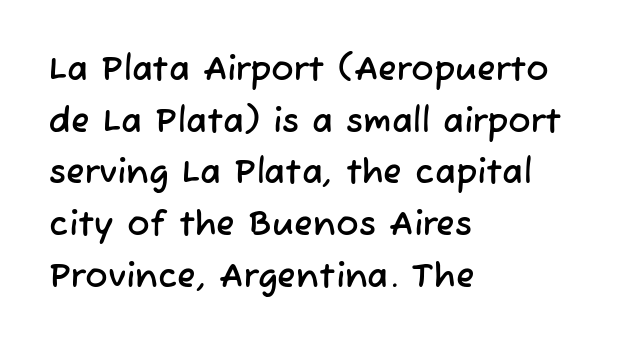
The image shows 34 px sans-serif type; set left-aligned, normal line spacing (1.52x), normal letter spacing, not underlined; low stroke contrast and a medium x-height.
